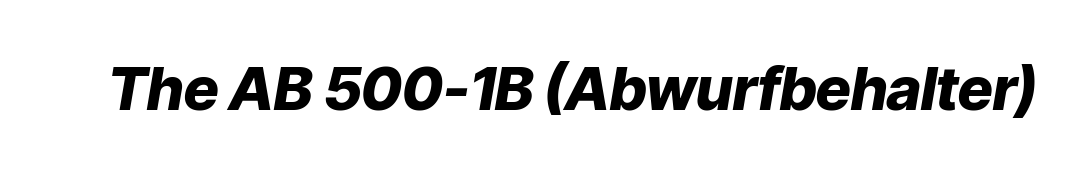
The axis of the letterforms is tilted away from vertical. Descenders hang freely into open space. Thick stems and heavy bowls — unmistakably bold. The face used here is proportionally spaced, like ordinary book or web type.
